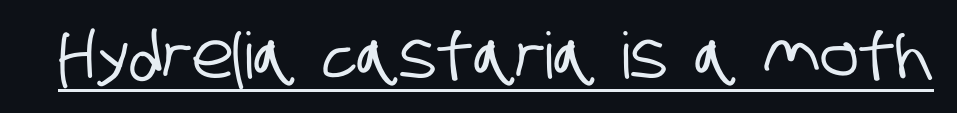
{"serif": "no", "width": "condensed", "stroke_contrast": "low", "x_height": "large", "monospaced": "no", "underline": "yes", "letter_spacing": "normal", "letter_spacing_em": 0.0, "glyph_px": 64}
